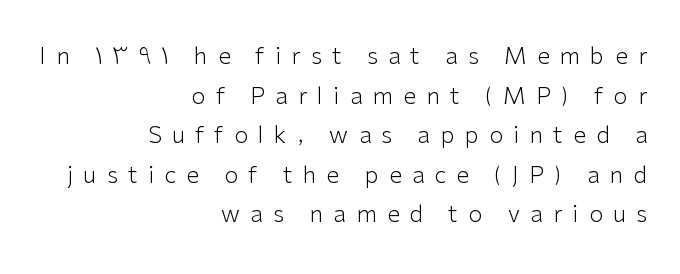
The image shows 23 px text type, upright; set right-aligned, line spacing 1.72x, unusually wide letter spacing (+0.45 em), not underlined.
